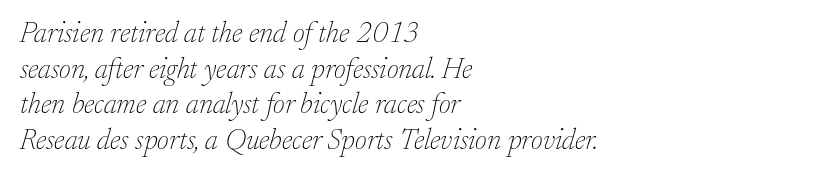
{"serif": "yes", "italic": "yes", "lean": "right", "slant_degrees": 17, "bold": "no", "weight": "thin", "width": "normal", "stroke_contrast": "low", "x_height": "small", "monospaced": "no", "underline": "no", "align": "left", "line_spacing_ratio": 1.23, "letter_spacing": "normal", "letter_spacing_em": 0.0, "glyph_px": 29}
